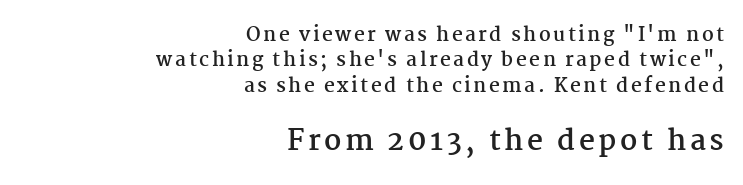
Varying glyph widths throughout — classic text-font behaviour. Check the space under the baseline: it is left empty. Tall strokes in this sample are plumb rather than angled. Between these two stacked blocks, the lower one wins on size. Teacher's note: observe the even right margin — that is flush-right alignment.
